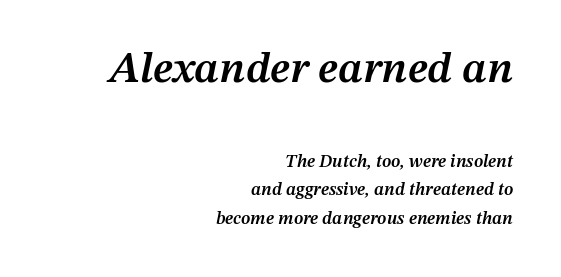
The image shows 44 px semibold type, italic (leaning right); set right-aligned, normal line spacing (1.58x), normal letter spacing, not underlined; the first (top) block is 2.44x larger; medium stroke contrast and a medium x-height.
